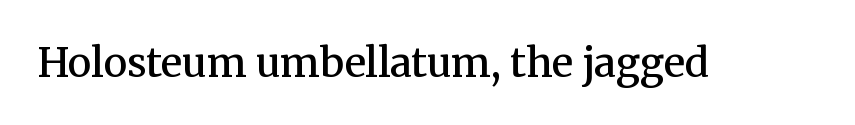
Honestly, the letter spacing is just normal — you wouldn't notice it. Think of a printed novel: that variable character pitch is what you see here. Is the type bold? Partly — it's a semibold, heavier than regular but not fully bold. Letterform terminals end in serifs throughout the passage. Descenders are the only things crossing below the line.
